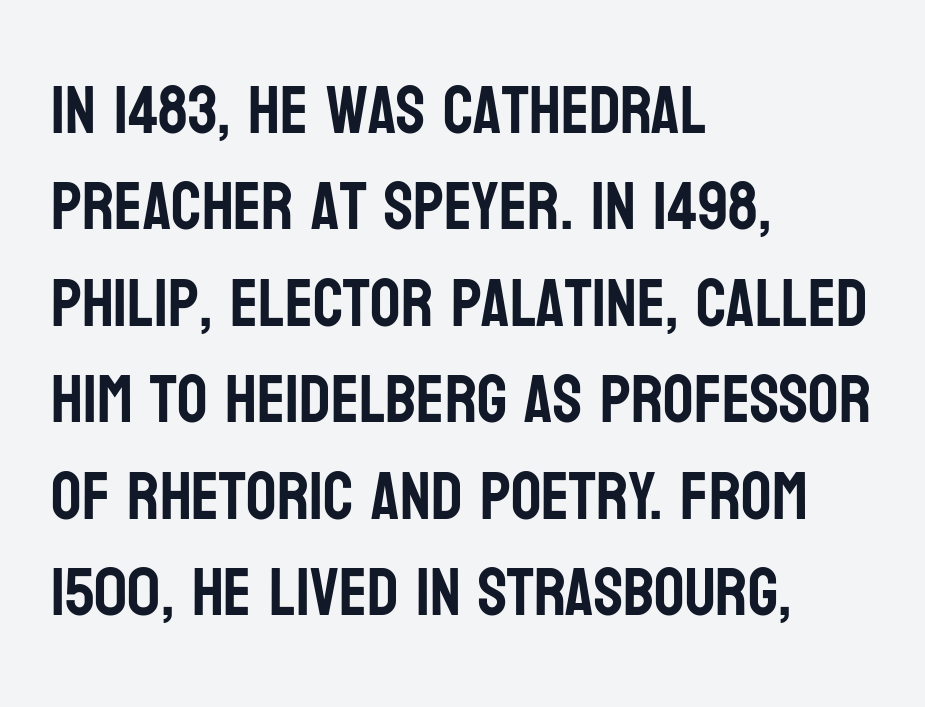
{"serif": "no", "italic": "no", "width": "condensed", "stroke_contrast": "low", "x_height": "large", "monospaced": "no", "underline": "no", "align": "left", "line_spacing": "normal", "line_spacing_ratio": 1.44, "letter_spacing": "normal", "letter_spacing_em": 0.0, "glyph_px": 67}
